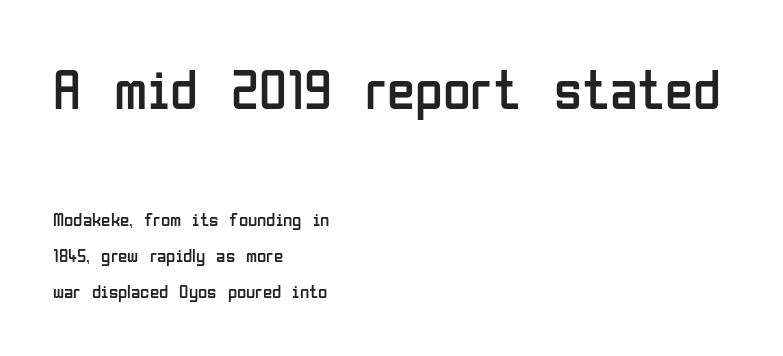
The compositor pushed each line to the left boundary. Do the letters lean? They stand straight. The horizontal fit of the characters is conventional and even. Do the characters align in a grid? No, the font is proportional. Vertical spacing — loose. The strip under each line holds only bare page.
